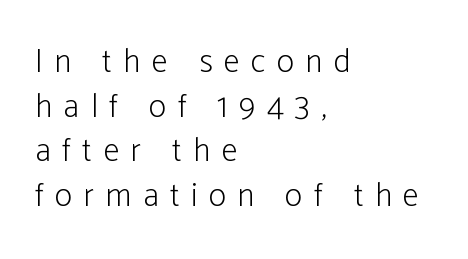
Q: Is the text bold? A: No.
Q: Is the text italic (slanted)? A: No, it is upright.
Q: Is the typeface a serif or a sans-serif typeface? A: Sans-serif.
Q: Is the text underlined? A: No.
Q: How is the paragraph aligned? A: Left-aligned.
Q: Is the spacing between letters normal or unusually wide? A: Unusually wide.
Q: Is the spacing between lines tight, normal or loose? A: Normal.
Q: Width (condensed, normal, or wide)? A: Condensed.
Q: Stroke contrast? A: Low.
Q: x-height? A: Medium.
Q: Monospaced? A: No.
